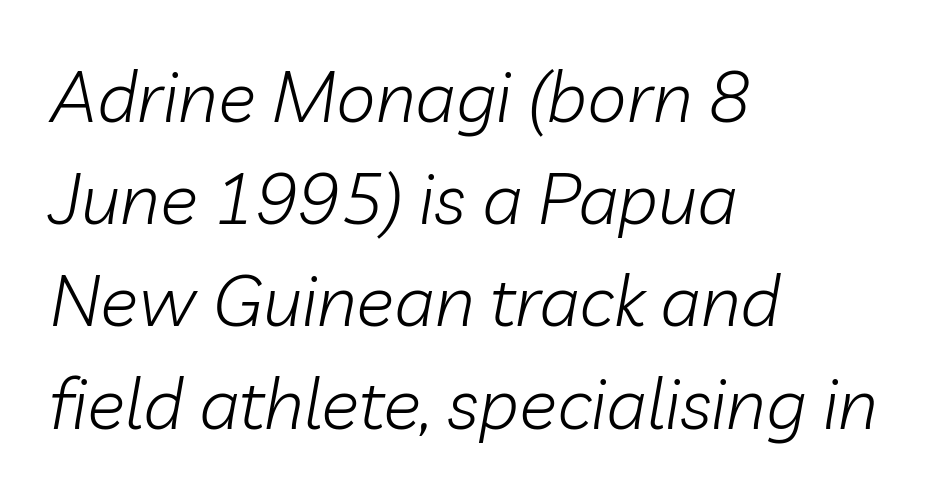
The image shows 71 px light type, italic (leaning right); set left-aligned, normal line spacing (1.44x), normal letter spacing, not underlined; low stroke contrast and a medium x-height.
